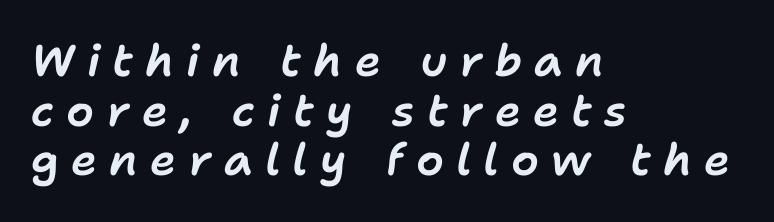
{"italic": "yes", "lean": "right", "slant_degrees": 11, "width": "normal", "stroke_contrast": "low", "x_height": "medium", "monospaced": "no", "underline": "no", "align": "left", "line_spacing": "tight", "line_spacing_ratio": 1.13, "letter_spacing": "wide", "letter_spacing_em": 0.28, "glyph_px": 44}
